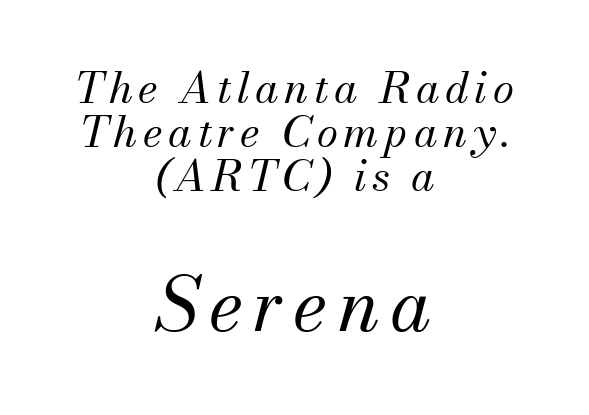
{"serif": "yes", "italic": "yes", "lean": "right", "slant_degrees": 13, "bold": "no", "weight": "regular", "width": "normal", "stroke_contrast": "medium", "x_height": "small", "monospaced": "no", "underline": "no", "align": "center", "line_spacing": "tight", "line_spacing_ratio": 1.02, "larger_block": "second", "size_ratio": 1.74, "glyph_px": 75}
